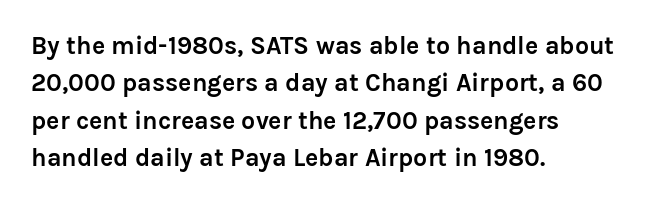
Q: Is the text bold? A: Yes.
Q: Is the text italic (slanted)? A: No, it is upright.
Q: Is the text underlined? A: No.
Q: How is the paragraph aligned? A: Left-aligned.
Q: Is the spacing between letters normal or unusually wide? A: Normal.
Q: Is the spacing between lines tight, normal or loose? A: Normal.
